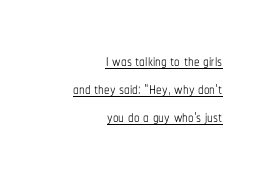
Q: Is the text bold? A: No.
Q: Is the text italic (slanted)? A: No, it is upright.
Q: Is the text underlined? A: Yes.
Q: How is the paragraph aligned? A: Right-aligned.
Q: Is the spacing between letters normal or unusually wide? A: Normal.
Q: Is the spacing between lines tight, normal or loose? A: Normal.
